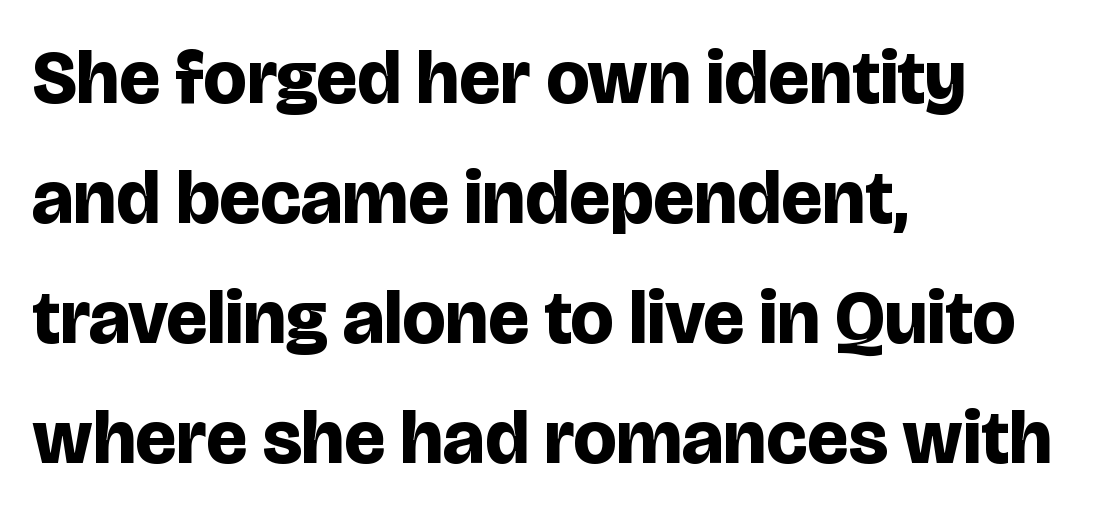
The image shows 76 px bold sans-serif type, upright; set left-aligned, normal line spacing (1.58x), normal letter spacing, not underlined; low stroke contrast and a large x-height.
